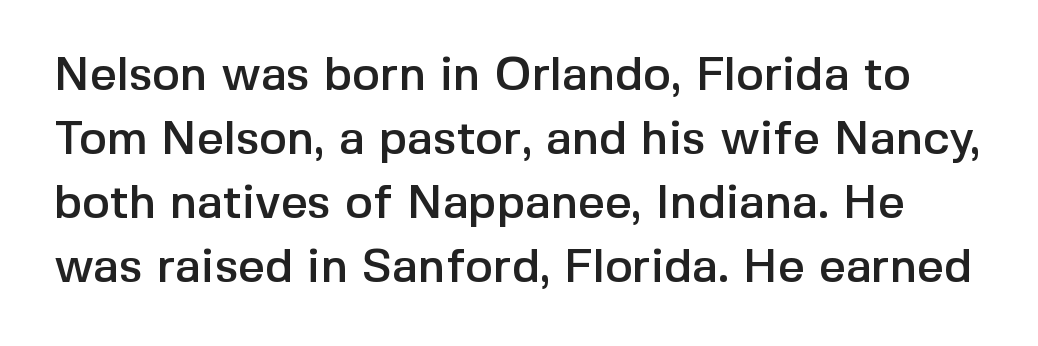
{"serif": "no", "italic": "no", "width": "normal", "x_height": "medium", "monospaced": "no", "underline": "no", "line_spacing": "normal", "line_spacing_ratio": 1.36, "letter_spacing": "normal", "letter_spacing_em": 0.0, "glyph_px": 47}
